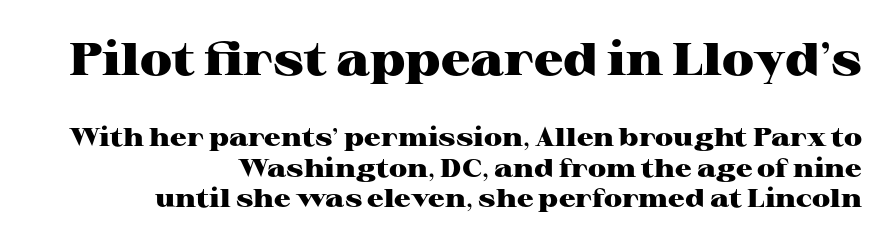
The image shows 46 px heavy, wide serif type, upright; set right-aligned, line spacing 1.18x, normal letter spacing, not underlined; the first (top) block is 1.77x larger; high stroke contrast and a medium x-height.
